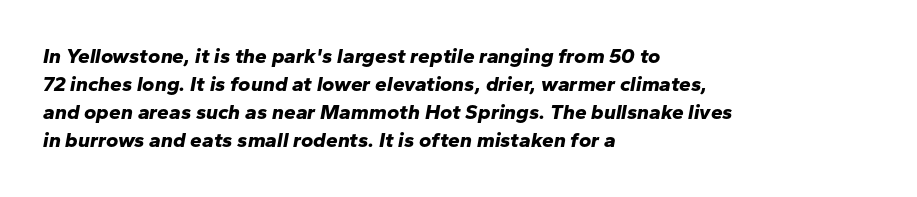
Q: Is the text bold? A: Yes.
Q: Is the text italic (slanted)? A: Yes, it leans right by about 10 degrees.
Q: Is the text underlined? A: No.
Q: How is the paragraph aligned? A: Left-aligned.
Q: Is the spacing between letters normal or unusually wide? A: Normal.
Q: Is the spacing between lines tight, normal or loose? A: Normal.
